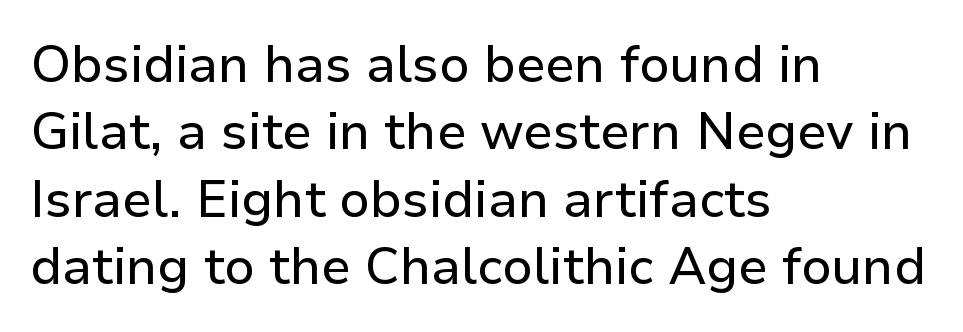
No italicization has been applied; the sample stays upright. The type is set solid horizontally, with unmodified tracking. In terms of letterform style, serifs are entirely absent. This sample keeps an unexceptional amount of space between lines. Quick note: underline off.
